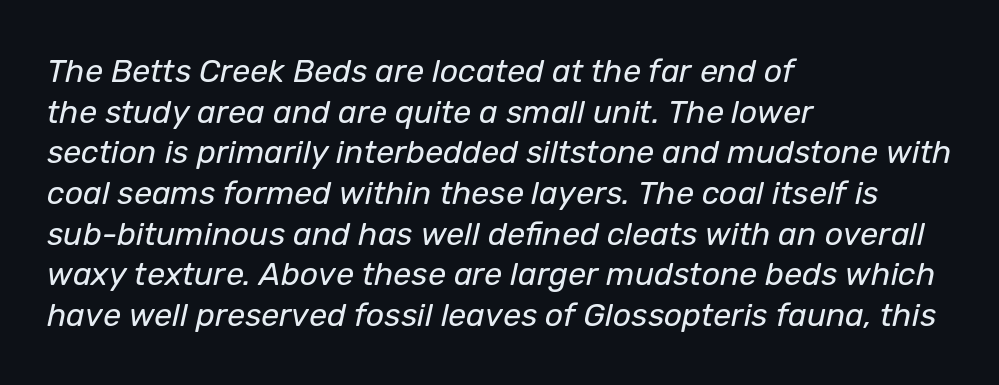
Q: Is the text bold? A: No.
Q: Is the text italic (slanted)? A: Yes, it leans right by about 12 degrees.
Q: Is the text underlined? A: No.
Q: How is the paragraph aligned? A: Left-aligned.
Q: Is the spacing between letters normal or unusually wide? A: Normal.
Q: Is the spacing between lines tight, normal or loose? A: Normal.
Q: Width (condensed, normal, or wide)? A: Normal.
Q: Stroke contrast? A: Low.
Q: x-height? A: Medium.
Q: Monospaced? A: No.
